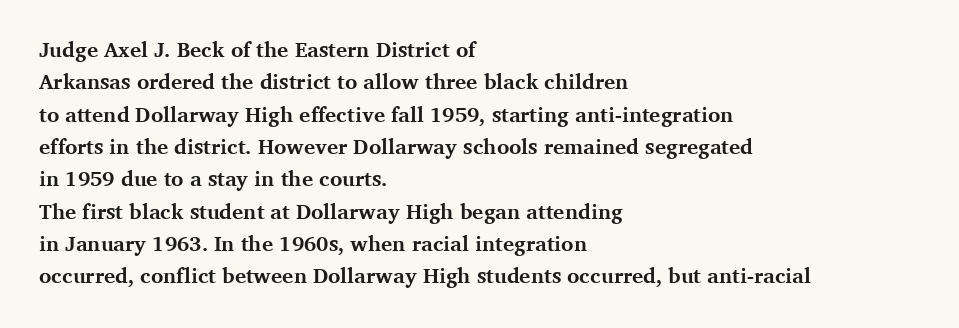
Unlike italic type, these characters show no tilt at all. Line starts are locked; line ends wander. Characters follow at the spacing the type designer built in. On the weight axis this lands at bold, roughly 700. The passage shown is not underscored anywhere.
